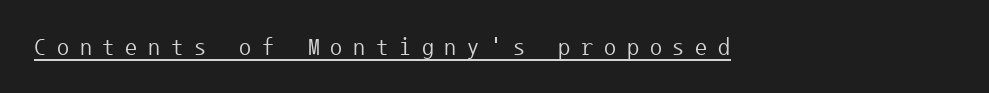
Q: Is the text bold? A: No.
Q: Is the text italic (slanted)? A: No, it is upright.
Q: Is the text underlined? A: Yes.
Q: Is the spacing between letters normal or unusually wide? A: Unusually wide.
